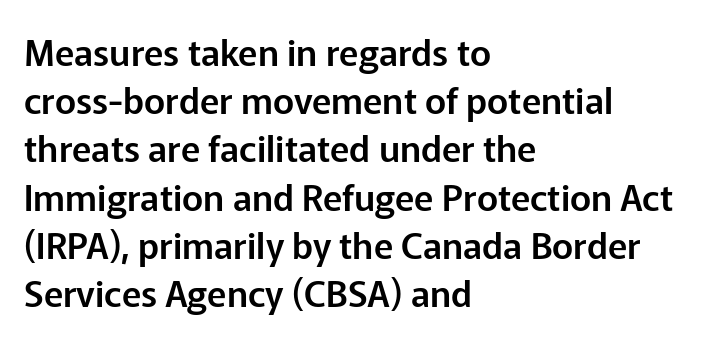
Q: Is the text italic (slanted)? A: No, it is upright.
Q: Is the typeface a serif or a sans-serif typeface? A: Sans-serif.
Q: Is the text underlined? A: No.
Q: How is the paragraph aligned? A: Left-aligned.
Q: Is the spacing between letters normal or unusually wide? A: Normal.
Q: Is the spacing between lines tight, normal or loose? A: Normal.
Q: Width (condensed, normal, or wide)? A: Normal.
Q: Stroke contrast? A: Low.
Q: x-height? A: Medium.
Q: Monospaced? A: No.
